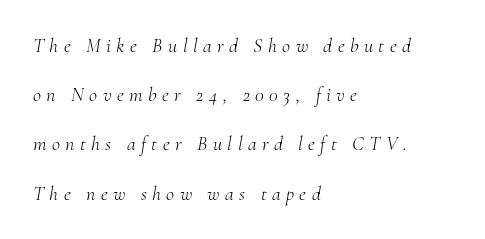
{"italic": "yes", "lean": "right", "slant_degrees": 10, "bold": "no", "underline": "no", "align": "left", "line_spacing": "loose", "line_spacing_ratio": 2.46, "letter_spacing": "wide", "letter_spacing_em": 0.27, "glyph_px": 20}
